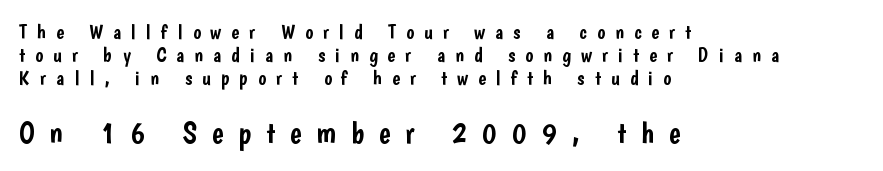
{"serif": "no", "italic": "no", "width": "condensed", "stroke_contrast": "low", "x_height": "medium", "monospaced": "no", "underline": "no", "align": "left", "line_spacing": "tight", "line_spacing_ratio": 1.1, "letter_spacing": "wide", "letter_spacing_em": 0.48, "larger_block": "second", "size_ratio": 1.48, "glyph_px": 31}
